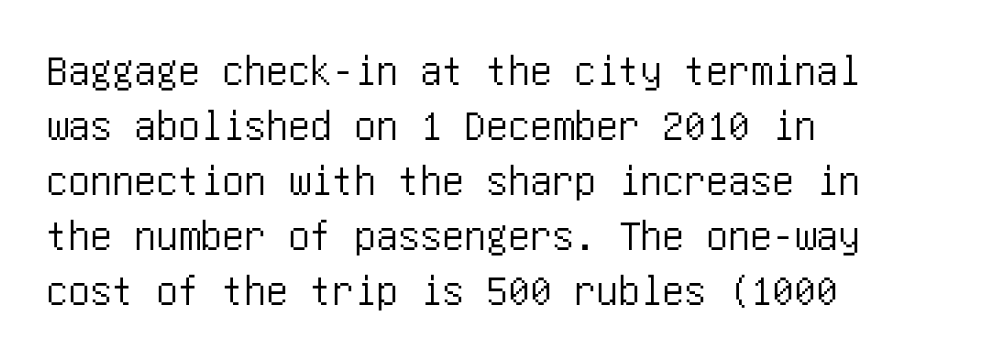
{"serif": "no", "italic": "no", "width": "condensed", "stroke_contrast": "low", "x_height": "large", "underline": "no", "align": "left", "line_spacing": "normal", "line_spacing_ratio": 1.25, "letter_spacing": "normal", "letter_spacing_em": 0.0, "glyph_px": 44}
